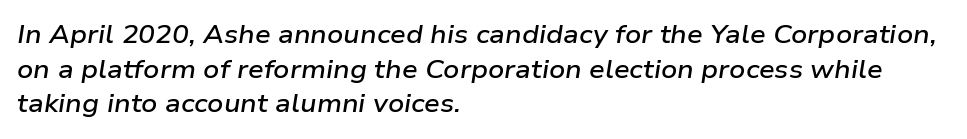
Q: Is the text bold? A: Semi-bold.
Q: Is the text italic (slanted)? A: Yes, it leans right by about 9 degrees.
Q: Is the text underlined? A: No.
Q: How is the paragraph aligned? A: Left-aligned.
Q: Is the spacing between letters normal or unusually wide? A: Normal.
Q: Is the spacing between lines tight, normal or loose? A: Normal.
